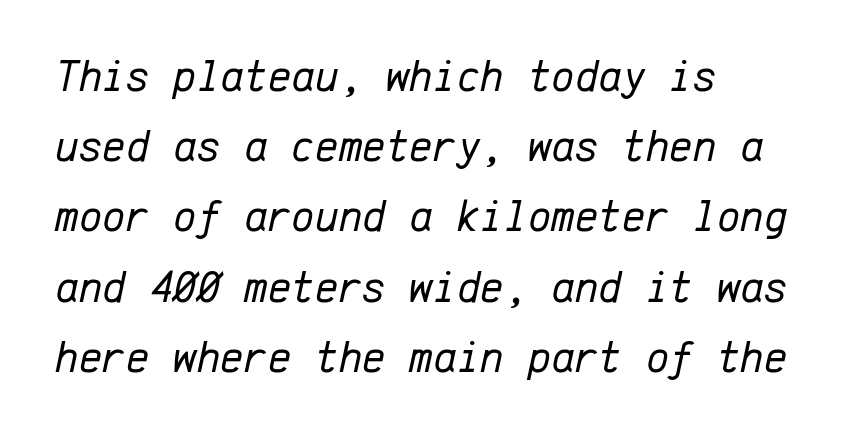
The image shows 45 px regular-weight type, italic (leaning right), monospaced; set left-aligned, normal line spacing (1.56x), normal letter spacing, not underlined; low stroke contrast and a medium x-height.
